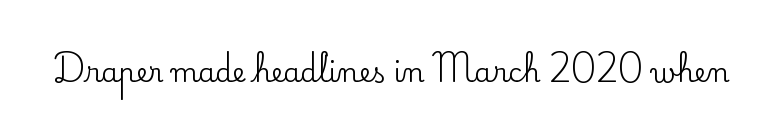
{"italic": "no", "underline": "no", "letter_spacing": "normal", "letter_spacing_em": 0.0, "glyph_px": 27}
